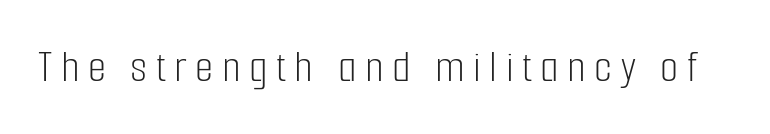
Caption: face not bold, strokes unweighted. Each letter keeps its own natural width here, so spacing adapts to shape. When letters stand straight like this, we call the style roman or upright. A clean baseline with only descenders dipping below it. Look at the bottom of the vertical strokes: they stop flat, with no serifs.
